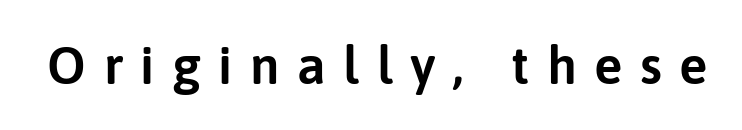
Bare-footed words on every line. A sans-serif font was chosen for this passage. Looks like regular typesetting: each glyph gets only the width it needs. When letters stand straight like this, we call the style roman or upright. Spacing between characters has been opened up far beyond the box default.
